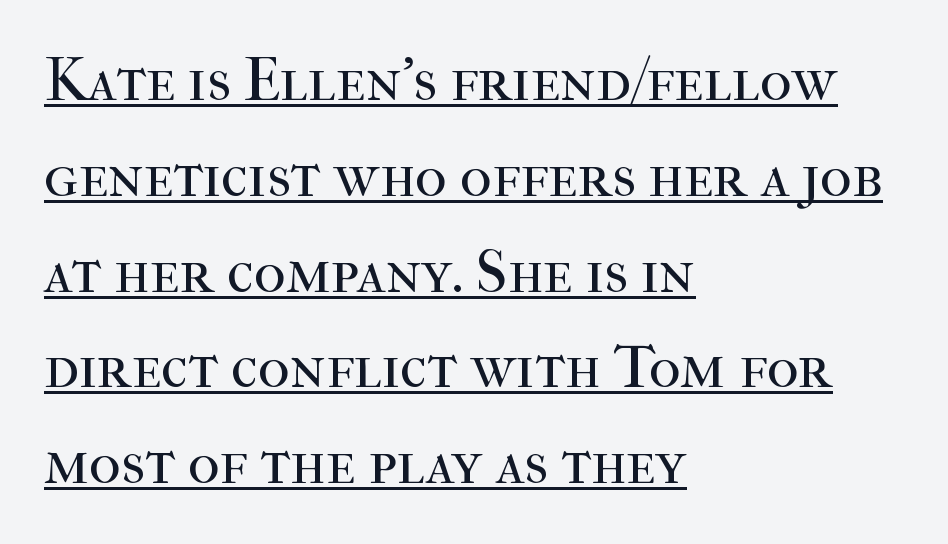
{"serif": "yes", "italic": "no", "bold": "no", "weight": "regular", "width": "normal", "stroke_contrast": "high", "x_height": "medium", "monospaced": "no", "underline": "yes", "align": "left", "line_spacing": "normal", "line_spacing_ratio": 1.57, "letter_spacing": "normal", "letter_spacing_em": 0.0, "glyph_px": 61}
